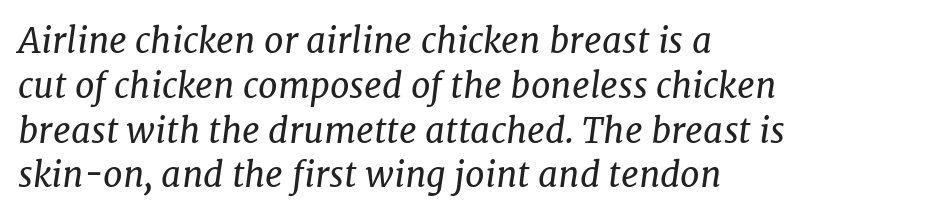
Regular leading. The letterforms sit shoulder to shoulder at normal distance. No heavy texture on the line: the type isn't bold. There's an unmistakable incline to the writing here. The letters advance in unequal steps, a hallmark of proportional type.
